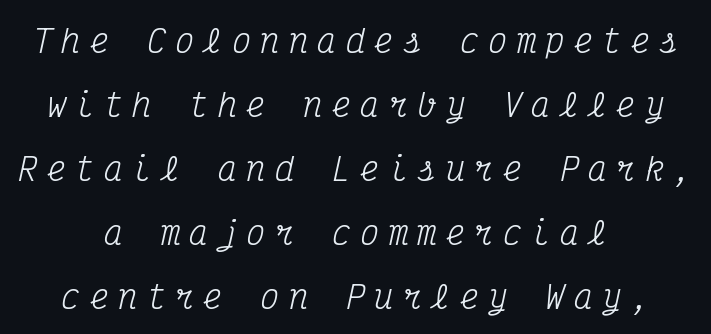
Q: Is the text bold? A: No.
Q: Is the text italic (slanted)? A: Yes, it leans right by about 12 degrees.
Q: Is the typeface a serif or a sans-serif typeface? A: Serif.
Q: Is the text underlined? A: No.
Q: How is the paragraph aligned? A: Centered.
Q: Is the spacing between letters normal or unusually wide? A: Unusually wide.
Q: Is the spacing between lines tight, normal or loose? A: Loose.
Q: Width (condensed, normal, or wide)? A: Condensed.
Q: Stroke contrast? A: Medium.
Q: x-height? A: Medium.
Q: Monospaced? A: Yes.
